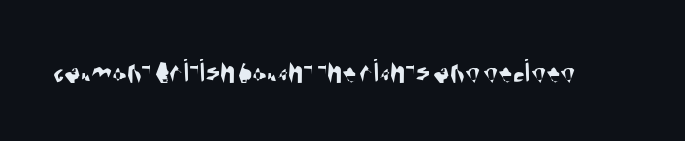
{"serif": "no", "width": "condensed", "stroke_contrast": "medium", "x_height": "large", "monospaced": "no", "underline": "no", "letter_spacing": "normal", "letter_spacing_em": 0.0, "glyph_px": 34}
